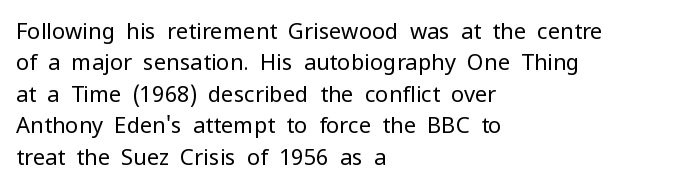
{"italic": "no", "bold": "no", "underline": "no", "align": "left", "line_spacing": "normal", "line_spacing_ratio": 1.43, "letter_spacing": "normal", "letter_spacing_em": 0.0, "glyph_px": 22}
